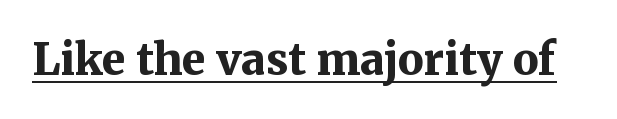
{"serif": "yes", "italic": "no", "bold": "yes", "weight": "bold", "width": "normal", "stroke_contrast": "medium", "x_height": "medium", "monospaced": "no", "underline": "yes", "letter_spacing": "normal", "letter_spacing_em": 0.0, "glyph_px": 43}
